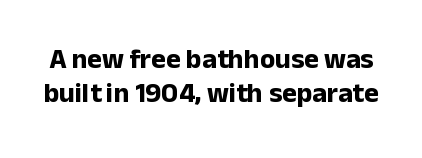
The image shows 28 px bold sans-serif type, upright; set line spacing 1.23x, normal letter spacing, not underlined; low stroke contrast and a medium x-height.
